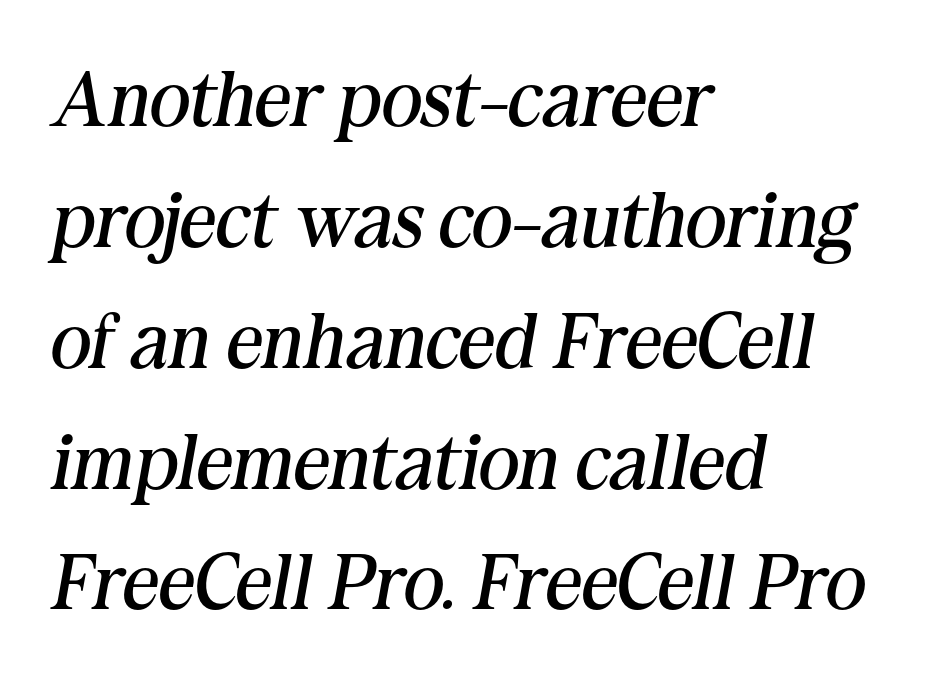
The image shows 79 px regular-weight serif type, italic (leaning right); set left-aligned, normal line spacing (1.53x), normal letter spacing, not underlined; medium stroke contrast and a medium x-height.
